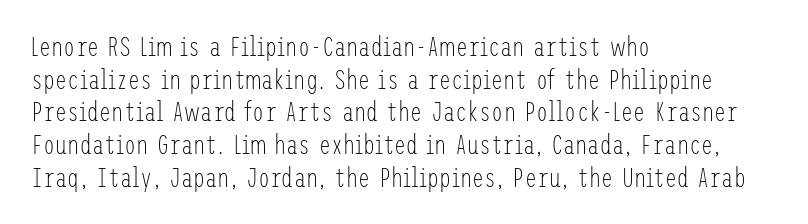
{"italic": "no", "bold": "no", "underline": "no", "align": "left", "line_spacing_ratio": 1.21, "letter_spacing": "normal", "letter_spacing_em": 0.0, "glyph_px": 27}
